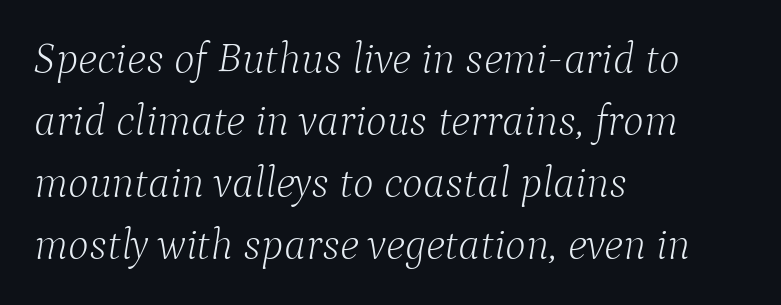
{"serif": "yes", "italic": "yes", "lean": "right", "slant_degrees": 9, "bold": "no", "weight": "light", "width": "normal", "stroke_contrast": "low", "x_height": "medium", "monospaced": "no", "underline": "no", "align": "left", "line_spacing": "normal", "line_spacing_ratio": 1.41, "letter_spacing": "normal", "letter_spacing_em": 0.0, "glyph_px": 44}
